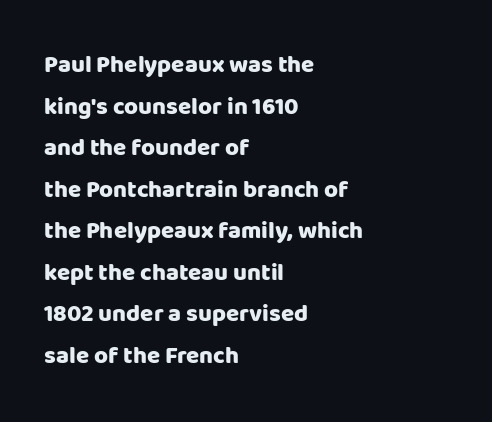
{"italic": "no", "bold": "yes", "underline": "no", "align": "left", "line_spacing_ratio": 1.73, "letter_spacing": "normal", "letter_spacing_em": 0.0, "glyph_px": 24}
